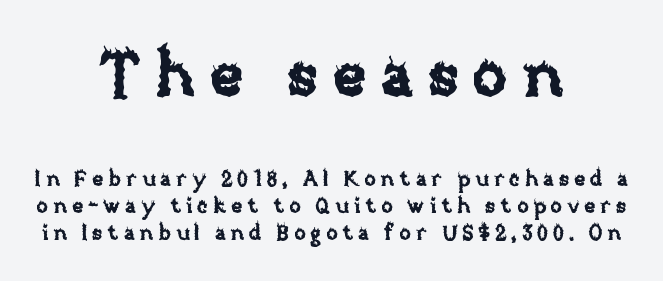
{"italic": "no", "width": "normal", "stroke_contrast": "low", "x_height": "large", "monospaced": "no", "underline": "no", "align": "center", "line_spacing": "normal", "line_spacing_ratio": 1.28, "letter_spacing": "wide", "letter_spacing_em": 0.23, "larger_block": "first", "size_ratio": 3.0, "glyph_px": 63}
